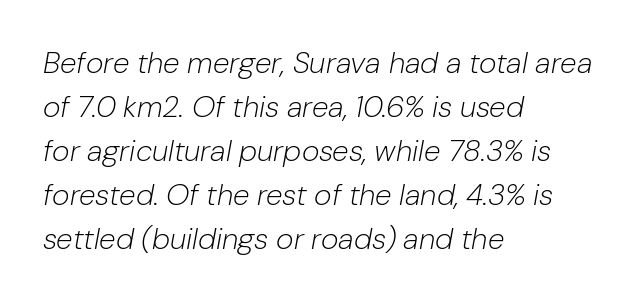
{"italic": "yes", "lean": "right", "slant_degrees": 10, "bold": "no", "weight": "light", "width": "normal", "stroke_contrast": "low", "x_height": "medium", "monospaced": "no", "underline": "no", "align": "left", "line_spacing": "normal", "line_spacing_ratio": 1.47, "letter_spacing": "normal", "letter_spacing_em": 0.0, "glyph_px": 30}
